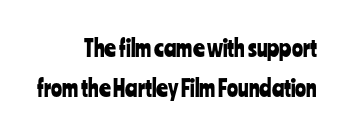
A typesetter would mark this as roman, not italic. The space directly below the letters is spotless. Casual observation: everything's shoved over to the right. The rendering keeps characters at their native spacing.
